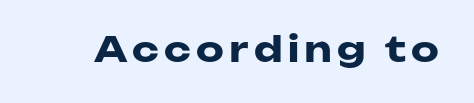
{"serif": "no", "italic": "no", "bold": "yes", "weight": "heavy", "width": "wide", "stroke_contrast": "low", "x_height": "medium", "monospaced": "no", "underline": "no", "glyph_px": 35}
